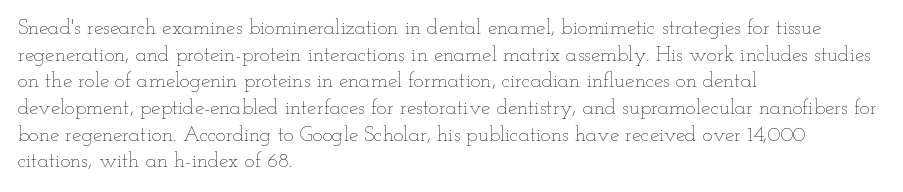
{"italic": "no", "bold": "no", "underline": "no", "align": "left", "line_spacing": "normal", "line_spacing_ratio": 1.27, "letter_spacing": "normal", "letter_spacing_em": 0.0, "glyph_px": 21}
